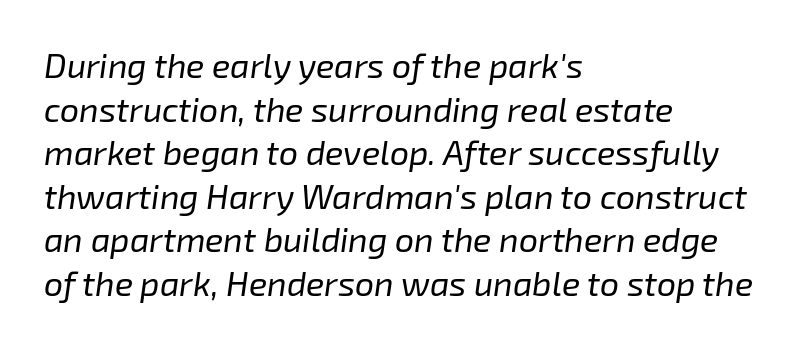
Q: Is the text bold? A: No.
Q: Is the text italic (slanted)? A: Yes, it leans right by about 8 degrees.
Q: Is the text underlined? A: No.
Q: How is the paragraph aligned? A: Left-aligned.
Q: Is the spacing between letters normal or unusually wide? A: Normal.
Q: Is the spacing between lines tight, normal or loose? A: Normal.
Q: Width (condensed, normal, or wide)? A: Normal.
Q: Stroke contrast? A: Low.
Q: x-height? A: Medium.
Q: Monospaced? A: No.
